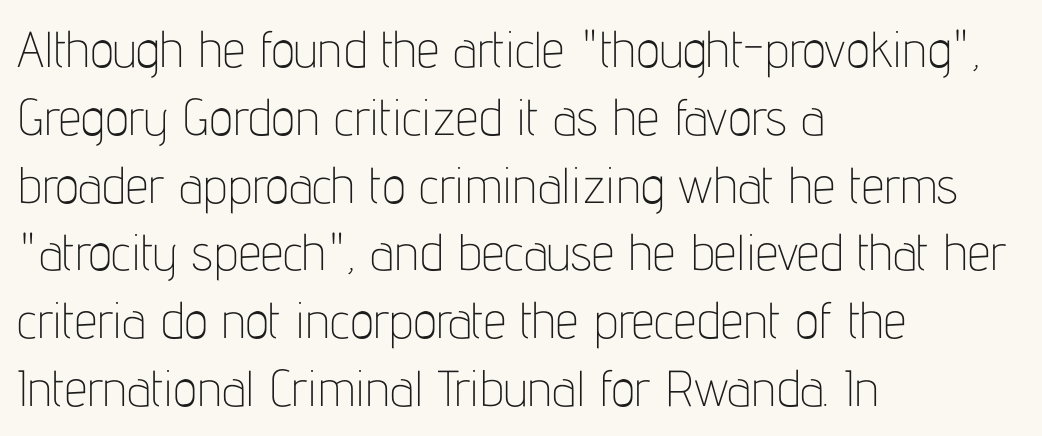
Does the leading feel generous? No, just average. Do the letters lean? They stand straight. Only glyphs here, with clear space below each row. Here the glyphs are tracked normally, forming tight word shapes. The passage is arranged the way most books set body copy — flush left. This sample uses a sans-serif face.
